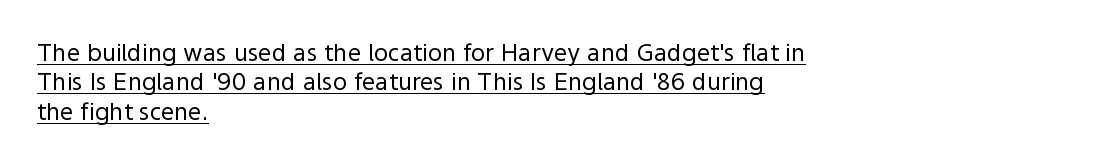
Weight: in the light-to-regular range. The letters sit at their default tracking, neither squeezed nor spread. The face used here appears with an underline applied. Posture: vertical.
